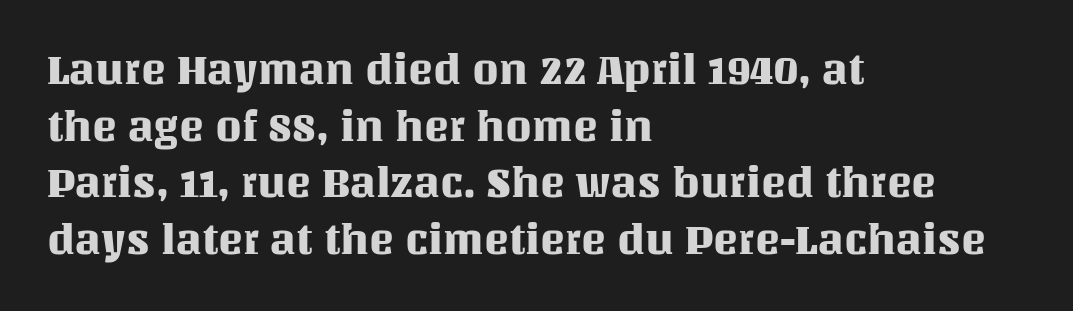
This is the regular roman posture of the typeface. The typesetter chose a ragged-right arrangement here. Short note: letters normally spaced. Underline: absent. This block has exactly the height ordinary leading produces.
